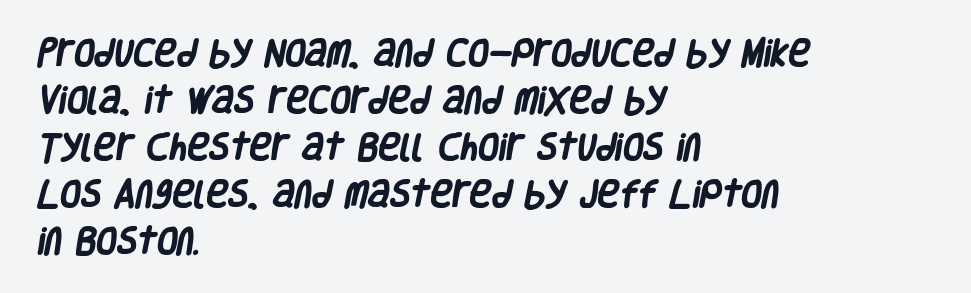
The image shows 30 px heavy, condensed sans-serif type; set left-aligned, normal line spacing (1.57x), normal letter spacing, not underlined; low stroke contrast and a large x-height.
